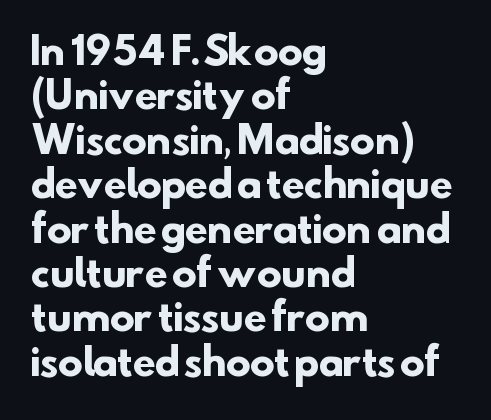
Q: Is the text bold? A: Yes.
Q: Is the typeface a serif or a sans-serif typeface? A: Sans-serif.
Q: Is the text underlined? A: No.
Q: How is the paragraph aligned? A: Left-aligned.
Q: Is the spacing between letters normal or unusually wide? A: Normal.
Q: Width (condensed, normal, or wide)? A: Normal.
Q: Stroke contrast? A: Low.
Q: x-height? A: Small.
Q: Monospaced? A: No.
